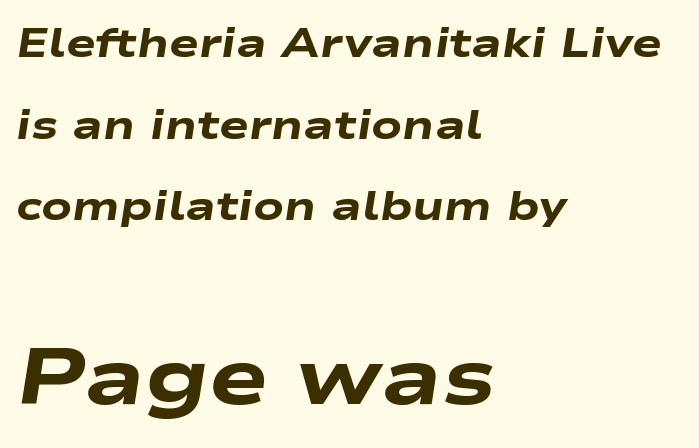
The image shows 79 px heavy, wide type, italic (leaning right); set left-aligned, loose line spacing (2.04x), normal letter spacing, not underlined; the second (bottom) block is 1.98x larger; low stroke contrast and a medium x-height.
